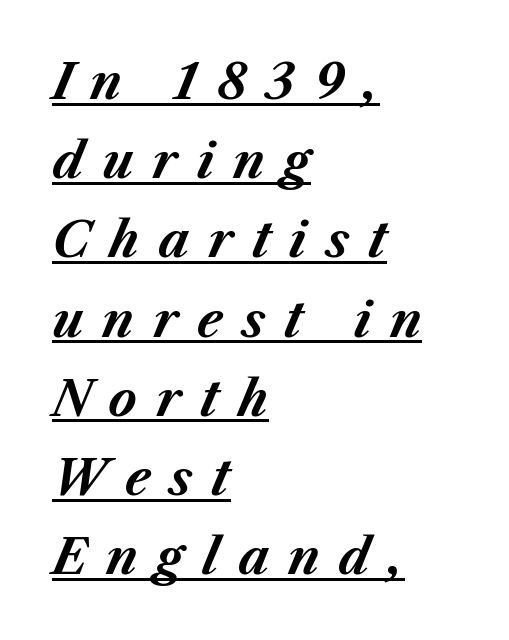
{"italic": "yes", "lean": "right", "slant_degrees": 23, "bold": "yes", "weight": "bold", "width": "normal", "stroke_contrast": "medium", "x_height": "medium", "monospaced": "no", "underline": "yes", "align": "left", "line_spacing": "normal", "line_spacing_ratio": 1.65, "letter_spacing": "wide", "letter_spacing_em": 0.39, "glyph_px": 48}
